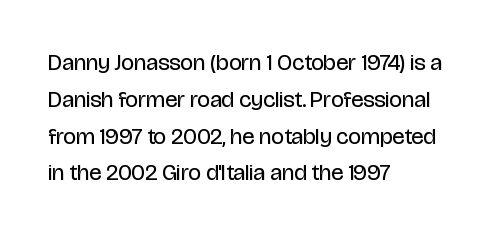
Q: Is the text bold? A: No.
Q: Is the text italic (slanted)? A: No, it is upright.
Q: Is the text underlined? A: No.
Q: How is the paragraph aligned? A: Left-aligned.
Q: Is the spacing between letters normal or unusually wide? A: Normal.
Q: Is the spacing between lines tight, normal or loose? A: Normal.
